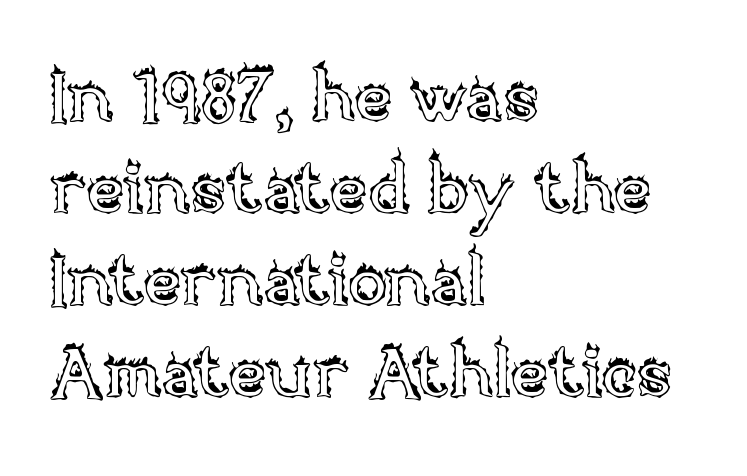
Underlining? Definitely not there. The text block is weighted toward the left margin, trailing off unevenly rightward. The specimen reads as upright at a glance. Look at the tracking — it's just the regular setting, nothing added. What's the leading like? Ordinary, nothing unusual.
